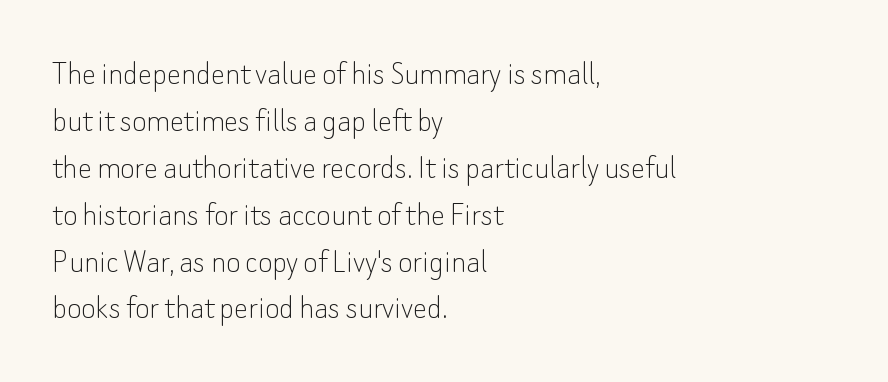
Glance below the letters and you will spot only blank space. Regarding serifs, this sample does without them. In terms of posture, this sample is upright. Regarding leading, the lines here are spaced in the standard way. This sample has the flowing, uneven cadence of proportional lettering. Does the copy run flush right? No — it runs flush left.
